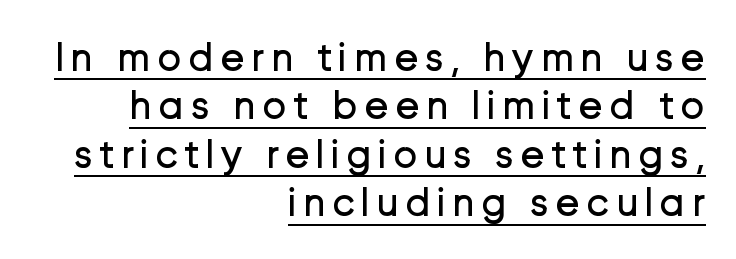
The image shows 41 px regular-weight sans-serif type, upright; set right-aligned, line spacing 1.18x, underlined; low stroke contrast and a medium x-height.
